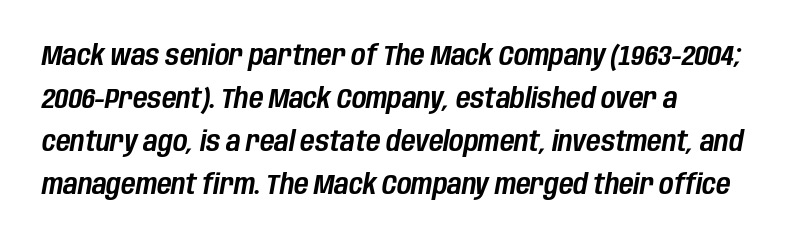
A bare baseline throughout the passage. The passage shown leans; its letterforms are oblique. This rendering uses left alignment, leaving the right contour irregular. No extra tracking has been applied to these lines. Baseline-to-baseline distance is the conventional proportion of letter height.
